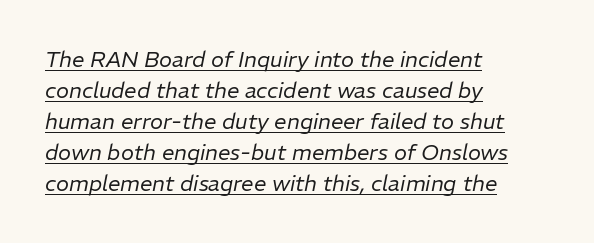
The image shows 22 px text type, italic (leaning right); set left-aligned, normal line spacing (1.41x), normal letter spacing, underlined.
